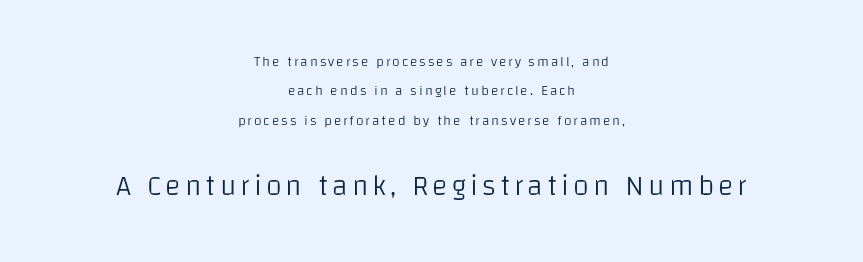
Q: Is the text bold? A: No.
Q: Is the text italic (slanted)? A: No, it is upright.
Q: Is the typeface a serif or a sans-serif typeface? A: Sans-serif.
Q: Is the text underlined? A: No.
Q: How is the paragraph aligned? A: Centered.
Q: Is the spacing between lines tight, normal or loose? A: Loose.
Q: Which block of text is set in a larger size, the first (top) or the second (bottom)? A: The second (bottom) one.
Q: Width (condensed, normal, or wide)? A: Normal.
Q: Stroke contrast? A: Low.
Q: x-height? A: Large.
Q: Monospaced? A: No.
